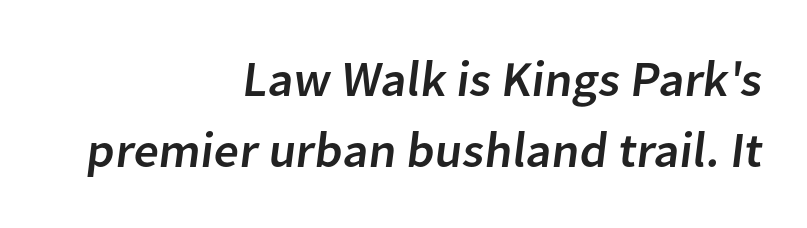
Casual observation: everything's shoved over to the right. These lines sit exactly where default settings would place them. This sample has the flowing, uneven cadence of proportional lettering. Beneath every word, the page is bare. To sum up the face: it is a sans, with no serifs. The horizontal fit of the characters is conventional and even.
